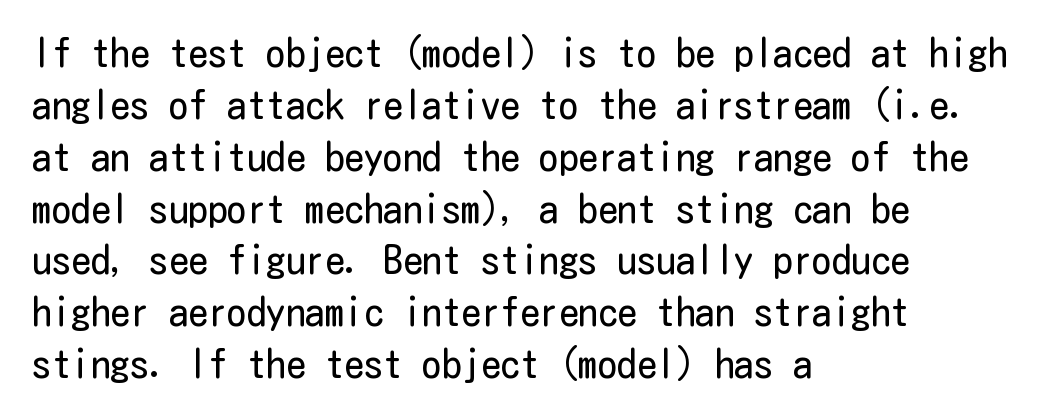
Q: Is the text bold? A: No.
Q: Is the text italic (slanted)? A: No, it is upright.
Q: Is the typeface a serif or a sans-serif typeface? A: Sans-serif.
Q: Is the text underlined? A: No.
Q: How is the paragraph aligned? A: Left-aligned.
Q: Is the spacing between letters normal or unusually wide? A: Normal.
Q: Is the spacing between lines tight, normal or loose? A: Normal.
Q: Width (condensed, normal, or wide)? A: Condensed.
Q: Stroke contrast? A: Low.
Q: x-height? A: Medium.
